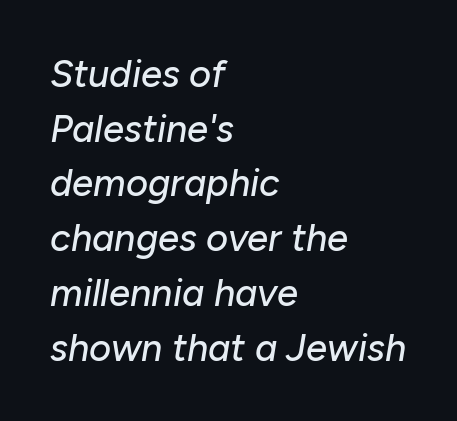
Q: Is the text italic (slanted)? A: Yes, it leans right by about 10 degrees.
Q: Is the text underlined? A: No.
Q: How is the paragraph aligned? A: Left-aligned.
Q: Is the spacing between letters normal or unusually wide? A: Normal.
Q: Is the spacing between lines tight, normal or loose? A: Normal.
Q: Width (condensed, normal, or wide)? A: Normal.
Q: Stroke contrast? A: Low.
Q: x-height? A: Medium.
Q: Monospaced? A: No.
